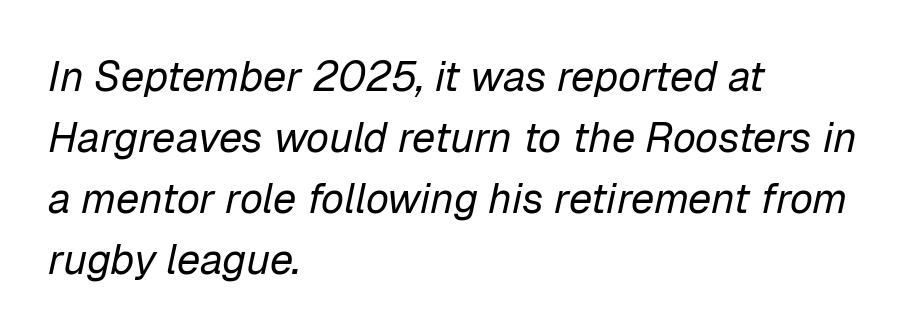
Only glyphs here, with clear space below each row. You could not count columns in this text — the font is proportionally spaced. No letter is thick-stroked: the sample isn't bold. Every row of glyphs begins at an identical x-position on the left. Honestly, the row spacing looks completely unremarkable.
